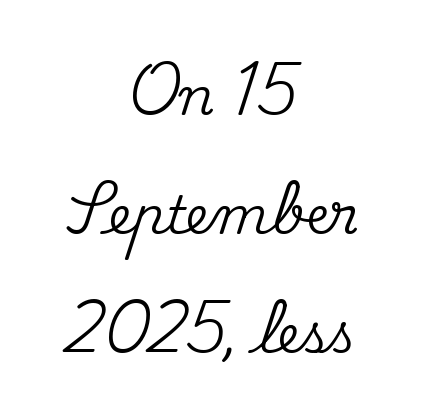
Q: Is the text italic (slanted)? A: Yes.
Q: Is the typeface a serif or a sans-serif typeface? A: Serif.
Q: Is the text underlined? A: No.
Q: How is the paragraph aligned? A: Centered.
Q: Is the spacing between letters normal or unusually wide? A: Normal.
Q: Is the spacing between lines tight, normal or loose? A: Loose.
Q: Width (condensed, normal, or wide)? A: Normal.
Q: Stroke contrast? A: Medium.
Q: x-height? A: Small.
Q: Monospaced? A: No.
